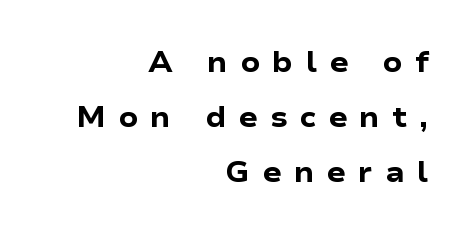
Here the designer chose a conventional face with non-uniform glyph widths. The rag falls on the left side of this text block. The lines are spread far apart with generous leading. Honestly, the letter spacing is so wide it's the main thing you notice.
